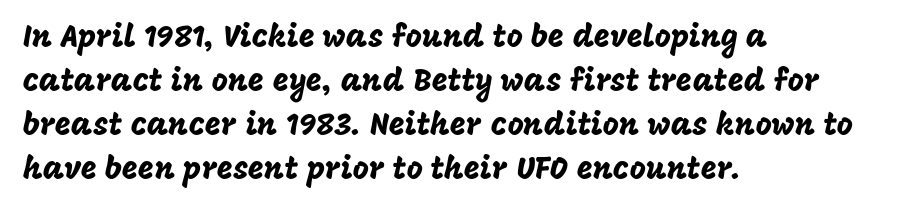
The image shows 31 px sans-serif type; set left-aligned, normal line spacing (1.42x), normal letter spacing, not underlined; low stroke contrast and a large x-height.
